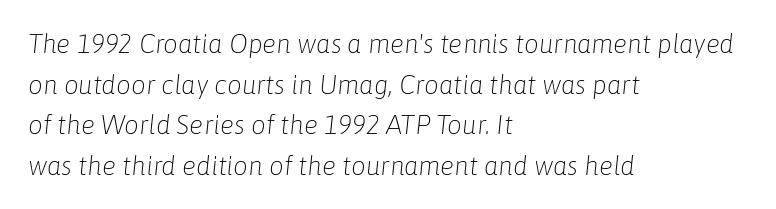
These lines sit exactly where default settings would place them. The passage shown is not bold in any degree. The lines in this sample share a left origin and differ only in where they stop. Is the type slanted? Yes — the strokes lean at a clear angle. The passage shown is not underscored anywhere. The horizontal fit of the characters is conventional and even.
